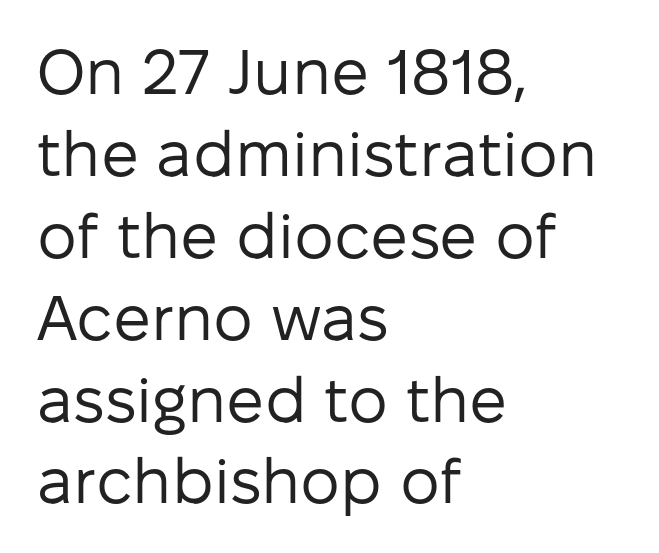
Q: Is the text bold? A: No.
Q: Is the text italic (slanted)? A: No, it is upright.
Q: Is the typeface a serif or a sans-serif typeface? A: Sans-serif.
Q: Is the text underlined? A: No.
Q: How is the paragraph aligned? A: Left-aligned.
Q: Is the spacing between letters normal or unusually wide? A: Normal.
Q: Is the spacing between lines tight, normal or loose? A: Normal.
Q: Width (condensed, normal, or wide)? A: Normal.
Q: Stroke contrast? A: Low.
Q: x-height? A: Medium.
Q: Monospaced? A: No.
